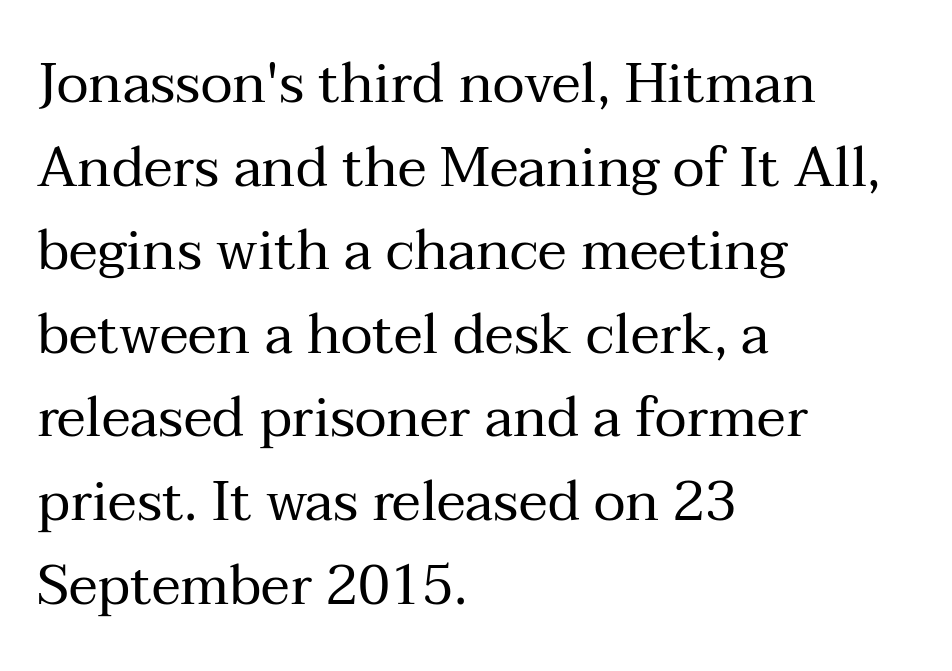
Q: Is the text bold? A: No.
Q: Is the text italic (slanted)? A: No, it is upright.
Q: Is the typeface a serif or a sans-serif typeface? A: Serif.
Q: Is the text underlined? A: No.
Q: How is the paragraph aligned? A: Left-aligned.
Q: Is the spacing between letters normal or unusually wide? A: Normal.
Q: Is the spacing between lines tight, normal or loose? A: Normal.
Q: Width (condensed, normal, or wide)? A: Normal.
Q: Stroke contrast? A: Medium.
Q: x-height? A: Medium.
Q: Monospaced? A: No.
